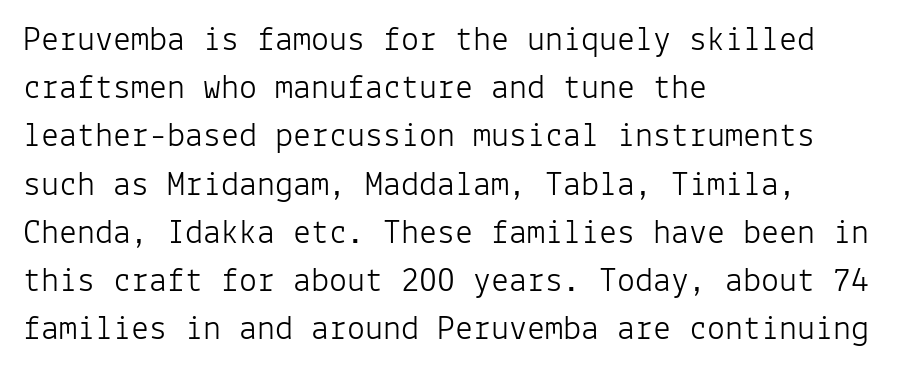
Q: Is the text bold? A: No.
Q: Is the text italic (slanted)? A: No, it is upright.
Q: Is the typeface a serif or a sans-serif typeface? A: Sans-serif.
Q: Is the text underlined? A: No.
Q: How is the paragraph aligned? A: Left-aligned.
Q: Is the spacing between letters normal or unusually wide? A: Normal.
Q: Is the spacing between lines tight, normal or loose? A: Normal.
Q: Width (condensed, normal, or wide)? A: Normal.
Q: Stroke contrast? A: Low.
Q: x-height? A: Medium.
Q: Monospaced? A: Yes.
